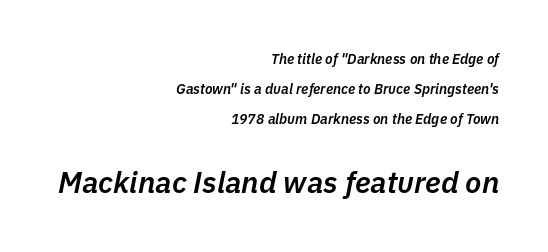
A clean baseline with only descenders dipping below it. The specimen reads as italic at a glance. Inter-character spacing is left at the font's built-in metrics. Each letter keeps its own natural width here, so spacing adapts to shape. Horizontal bands of white between lines are thick stripes.
